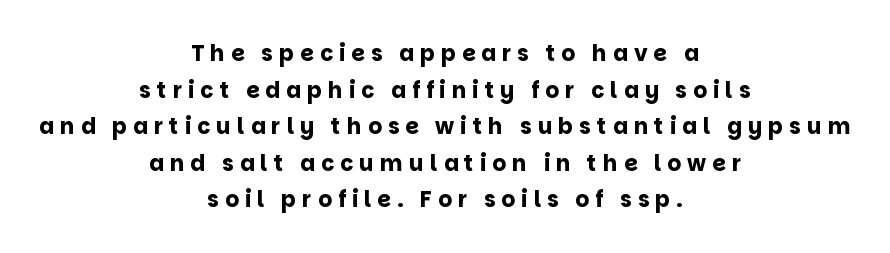
Q: Is the text bold? A: Yes.
Q: Is the text italic (slanted)? A: No, it is upright.
Q: Is the text underlined? A: No.
Q: How is the paragraph aligned? A: Centered.
Q: Is the spacing between letters normal or unusually wide? A: Unusually wide.
Q: Is the spacing between lines tight, normal or loose? A: Normal.
